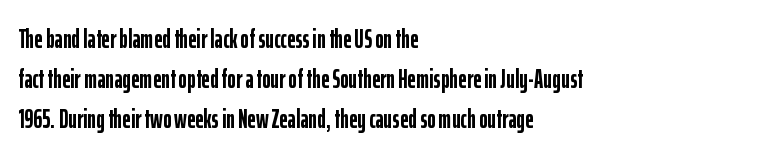
{"italic": "no", "bold": "yes", "underline": "no", "align": "left", "line_spacing": "normal", "line_spacing_ratio": 1.53, "letter_spacing": "normal", "letter_spacing_em": 0.0, "glyph_px": 26}
